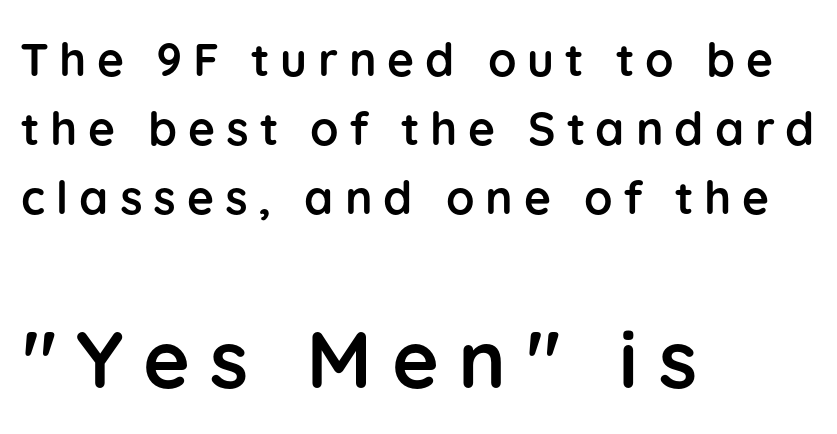
{"serif": "no", "italic": "no", "bold": "yes", "weight": "semibold", "width": "normal", "stroke_contrast": "low", "x_height": "medium", "monospaced": "no", "underline": "no", "align": "left", "line_spacing": "normal", "line_spacing_ratio": 1.5, "letter_spacing": "wide", "letter_spacing_em": 0.24, "larger_block": "second", "size_ratio": 1.74, "glyph_px": 80}
